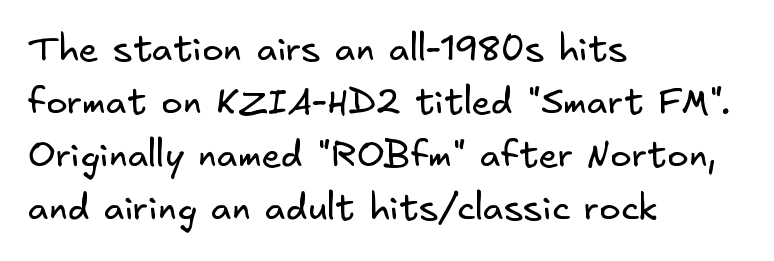
Q: Is the text bold? A: No.
Q: Is the typeface a serif or a sans-serif typeface? A: Sans-serif.
Q: Is the text underlined? A: No.
Q: How is the paragraph aligned? A: Left-aligned.
Q: Is the spacing between letters normal or unusually wide? A: Normal.
Q: Is the spacing between lines tight, normal or loose? A: Normal.
Q: Width (condensed, normal, or wide)? A: Normal.
Q: Stroke contrast? A: Low.
Q: x-height? A: Small.
